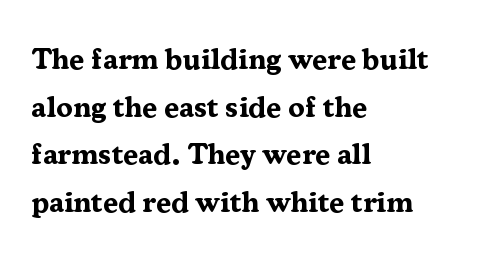
Q: Is the text bold? A: Yes.
Q: Is the text italic (slanted)? A: No, it is upright.
Q: Is the typeface a serif or a sans-serif typeface? A: Serif.
Q: Is the text underlined? A: No.
Q: How is the paragraph aligned? A: Left-aligned.
Q: Is the spacing between letters normal or unusually wide? A: Normal.
Q: Is the spacing between lines tight, normal or loose? A: Normal.
Q: Width (condensed, normal, or wide)? A: Normal.
Q: Stroke contrast? A: Medium.
Q: x-height? A: Medium.
Q: Monospaced? A: No.
